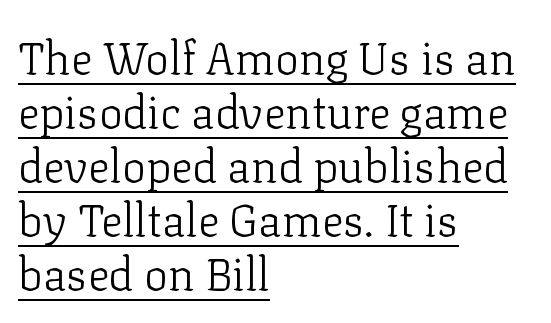
The rendering anchors every line to the left-hand side. Underlining? Definitely there. Glyph-to-glyph distance matches everyday printed text. Typographically, this falls in the serif category. A typesetter would call this proportional, since set widths differ per character. Caption: face not bold, strokes unweighted.
